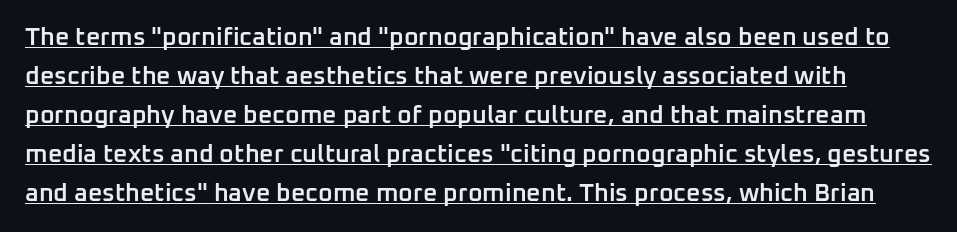
The image shows 25 px text type, upright; set normal line spacing (1.56x), normal letter spacing, underlined.
